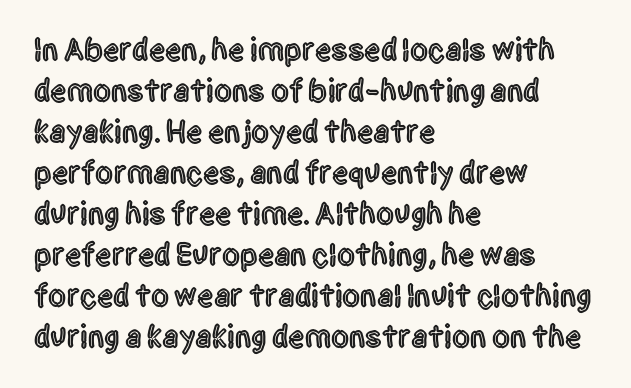
Q: Is the text italic (slanted)? A: No, it is upright.
Q: Is the typeface a serif or a sans-serif typeface? A: Sans-serif.
Q: Is the text underlined? A: No.
Q: How is the paragraph aligned? A: Left-aligned.
Q: Is the spacing between letters normal or unusually wide? A: Normal.
Q: Is the spacing between lines tight, normal or loose? A: Normal.
Q: Width (condensed, normal, or wide)? A: Condensed.
Q: x-height? A: Large.
Q: Monospaced? A: No.
